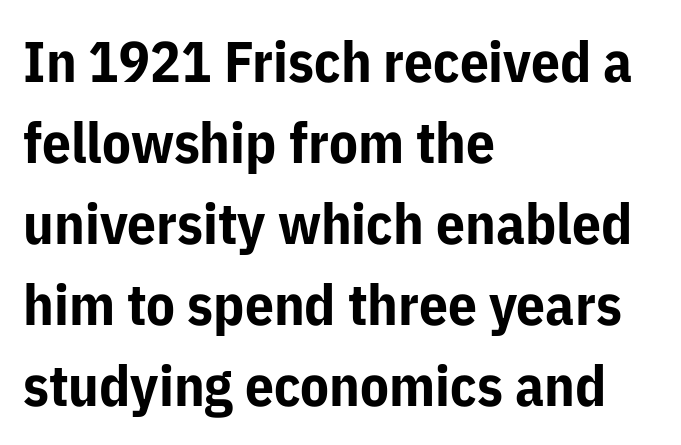
The image shows 57 px bold sans-serif type, upright; set left-aligned, normal line spacing (1.42x), normal letter spacing, not underlined; low stroke contrast and a medium x-height.
